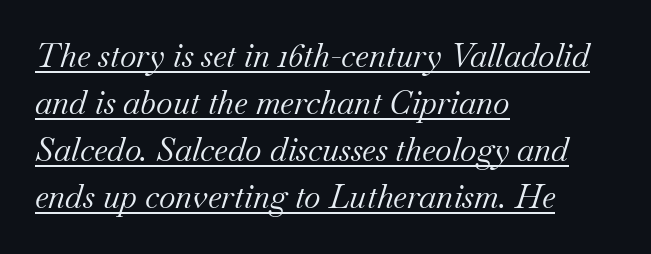
{"serif": "yes", "italic": "yes", "lean": "right", "slant_degrees": 18, "bold": "no", "weight": "regular", "width": "normal", "stroke_contrast": "medium", "x_height": "small", "monospaced": "no", "underline": "yes", "align": "left", "line_spacing": "normal", "line_spacing_ratio": 1.47, "letter_spacing": "normal", "letter_spacing_em": 0.0, "glyph_px": 32}
